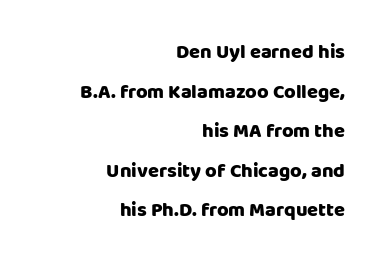
Q: Is the text bold? A: Yes.
Q: Is the text italic (slanted)? A: No, it is upright.
Q: Is the text underlined? A: No.
Q: How is the paragraph aligned? A: Right-aligned.
Q: Is the spacing between letters normal or unusually wide? A: Normal.
Q: Is the spacing between lines tight, normal or loose? A: Loose.
